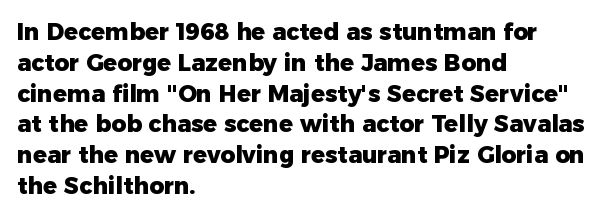
Q: Is the text bold? A: Yes.
Q: Is the text italic (slanted)? A: No, it is upright.
Q: Is the text underlined? A: No.
Q: How is the paragraph aligned? A: Left-aligned.
Q: Is the spacing between letters normal or unusually wide? A: Normal.
Q: Is the spacing between lines tight, normal or loose? A: Normal.
